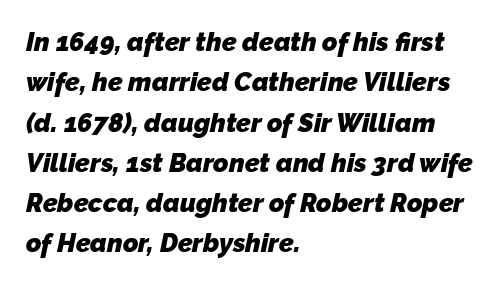
{"bold": "yes", "underline": "no", "align": "left", "line_spacing": "normal", "line_spacing_ratio": 1.55, "letter_spacing": "normal", "letter_spacing_em": 0.0, "glyph_px": 26}
